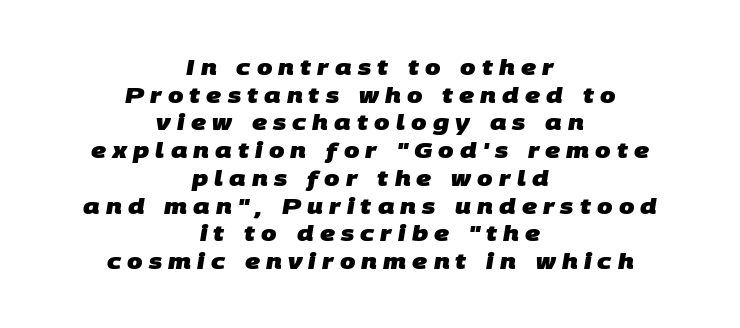
The image shows 22 px bold type; set centered, normal line spacing (1.26x), unusually wide letter spacing (+0.28 em), not underlined.
